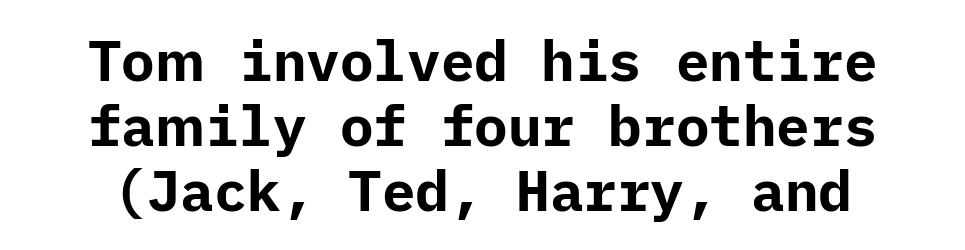
{"serif": "no", "italic": "no", "bold": "yes", "weight": "bold", "width": "normal", "stroke_contrast": "low", "x_height": "medium", "underline": "no", "line_spacing_ratio": 1.16, "letter_spacing": "normal", "letter_spacing_em": 0.0, "glyph_px": 56}
